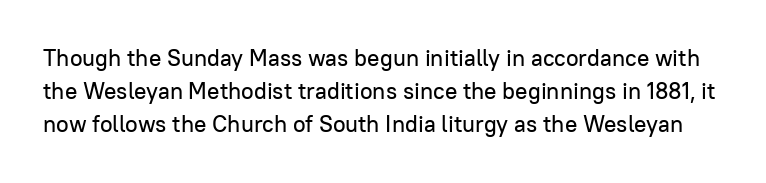
{"italic": "no", "underline": "no", "line_spacing": "normal", "line_spacing_ratio": 1.44, "letter_spacing": "normal", "letter_spacing_em": 0.0, "glyph_px": 23}
